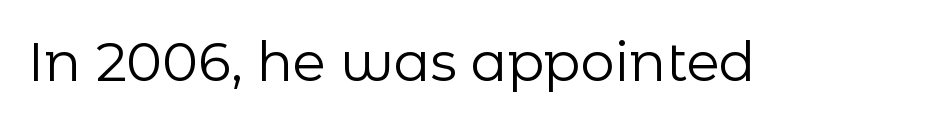
I'd call this a sans setting — the letters go barefoot. You could not count columns in this text — the font is proportionally spaced. No italicization has been applied; the sample stays upright. Is the stroke heavy? The answer is a plain regular-or-lighter.
